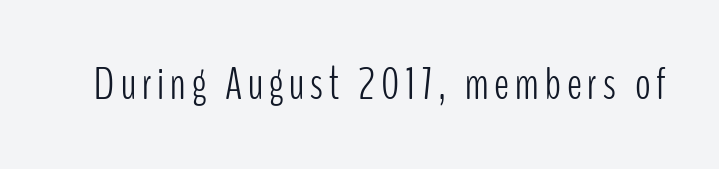
Q: Is the text bold? A: No.
Q: Is the text italic (slanted)? A: No, it is upright.
Q: Is the typeface a serif or a sans-serif typeface? A: Sans-serif.
Q: Is the text underlined? A: No.
Q: Width (condensed, normal, or wide)? A: Condensed.
Q: Stroke contrast? A: Low.
Q: x-height? A: Medium.
Q: Monospaced? A: No.
